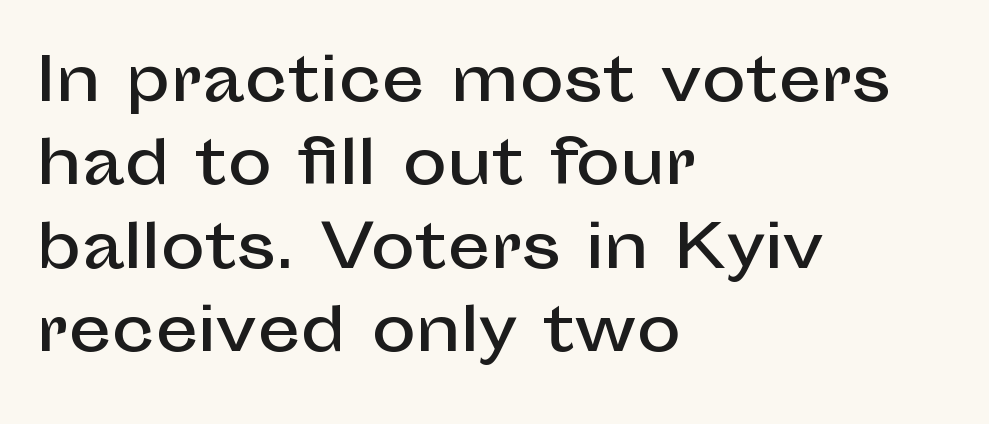
Q: Is the text italic (slanted)? A: No, it is upright.
Q: Is the typeface a serif or a sans-serif typeface? A: Sans-serif.
Q: Is the text underlined? A: No.
Q: How is the paragraph aligned? A: Left-aligned.
Q: Is the spacing between letters normal or unusually wide? A: Normal.
Q: Is the spacing between lines tight, normal or loose? A: Normal.
Q: Width (condensed, normal, or wide)? A: Normal.
Q: Stroke contrast? A: Low.
Q: x-height? A: Medium.
Q: Monospaced? A: No.
